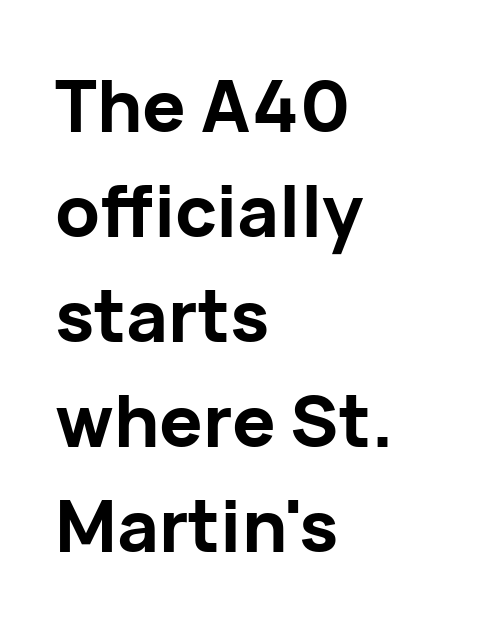
{"serif": "no", "italic": "no", "bold": "yes", "weight": "bold", "width": "normal", "stroke_contrast": "low", "x_height": "medium", "monospaced": "no", "underline": "no", "align": "left", "line_spacing": "normal", "line_spacing_ratio": 1.46, "letter_spacing": "normal", "letter_spacing_em": 0.0, "glyph_px": 72}
